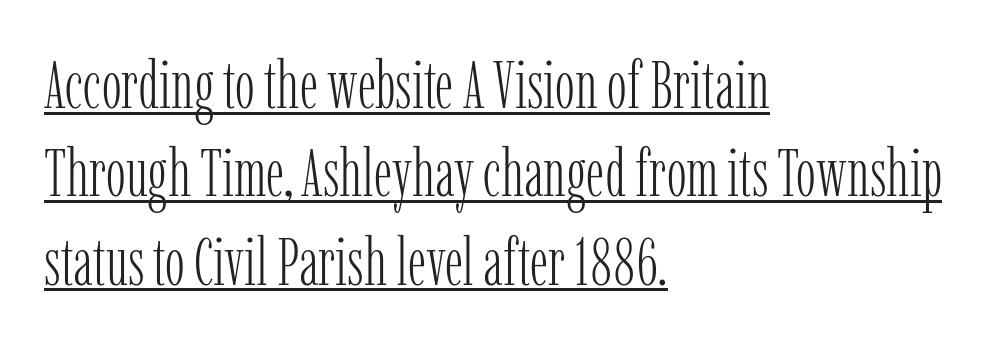
Q: Is the text bold? A: No.
Q: Is the text italic (slanted)? A: No, it is upright.
Q: Is the typeface a serif or a sans-serif typeface? A: Serif.
Q: Is the text underlined? A: Yes.
Q: How is the paragraph aligned? A: Left-aligned.
Q: Is the spacing between letters normal or unusually wide? A: Normal.
Q: Is the spacing between lines tight, normal or loose? A: Normal.
Q: Width (condensed, normal, or wide)? A: Condensed.
Q: Stroke contrast? A: Low.
Q: x-height? A: Medium.
Q: Monospaced? A: No.
